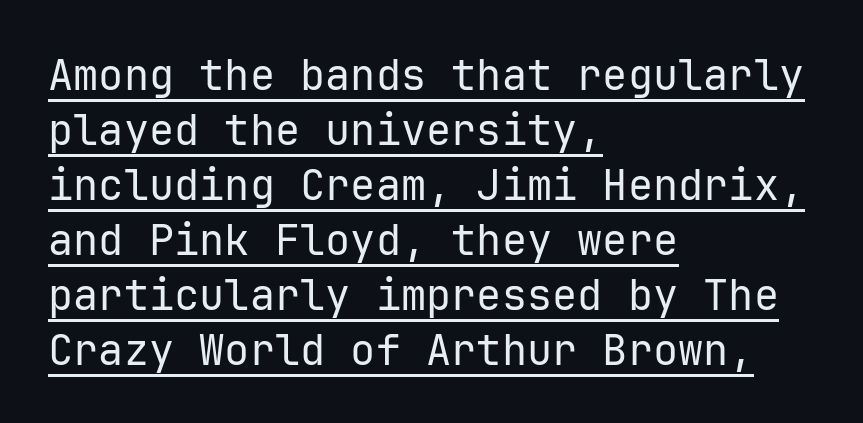
A typesetter would call this zero additional tracking. Check the space under the baseline: a stroke is drawn there. The space between consecutive lines is moderate. The rendering uses typewriter-style spacing with identical character cells. Regarding serifs, this sample does without them. The strokes are not fattened; the text isn't bold.
